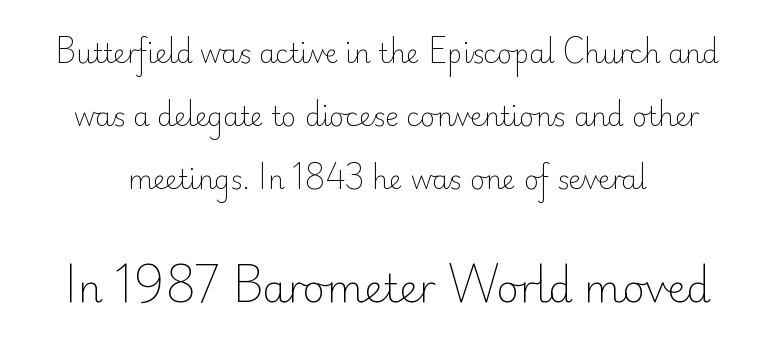
Is the type heavy? It reads as light-to-regular instead. The characters display no serif detailing; their extremities are plain. Do the characters align in a grid? No, the font is proportional. Look at the glyph heights: the lower group is clearly the bigger setting.
